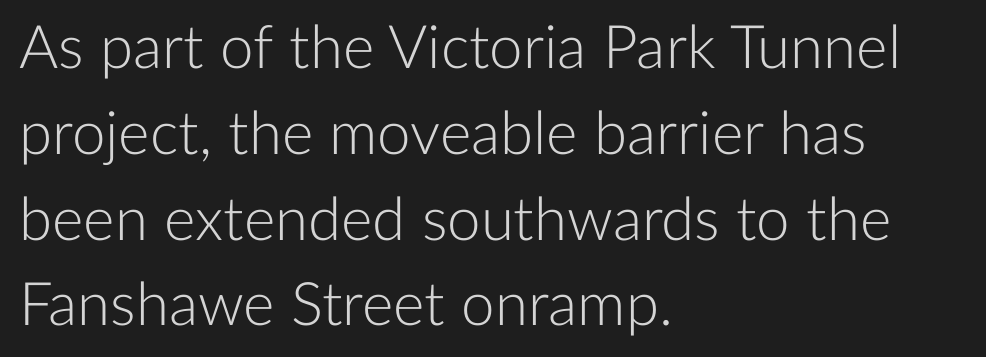
The strokes are not fattened; the text isn't bold. Proportional: the letters do not fall into vertical columns. Words float on clear page, feet unadorned. If you measured baseline to baseline, you'd find a middling distance. Short note: letters normally spaced. Ordinary non-slanted type is in use.
